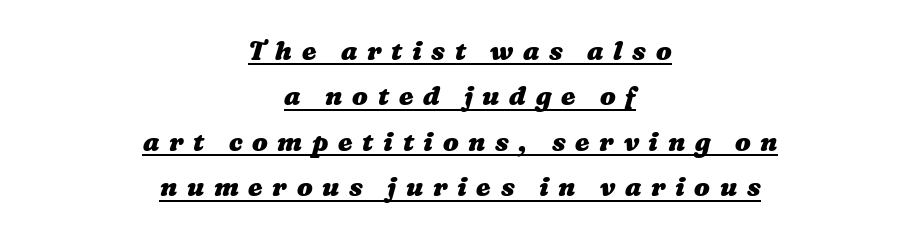
The image shows 26 px bold type; set centered, line spacing 1.75x, unusually wide letter spacing (+0.37 em), underlined.
